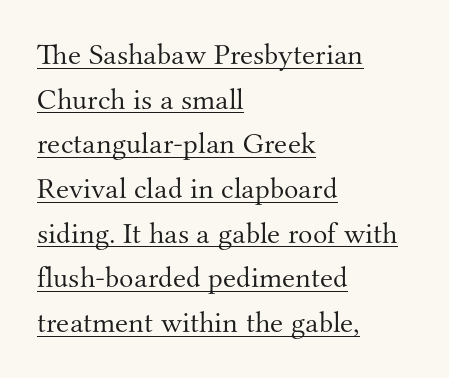
Underlining? Definitely there. In terms of leading, this rendering sits right in the middle. Are there feet on the stems? There are — it's a serif. Compared with typical body copy, the letter spacing here is the same. Summary of weight: not heavy and not bold.
